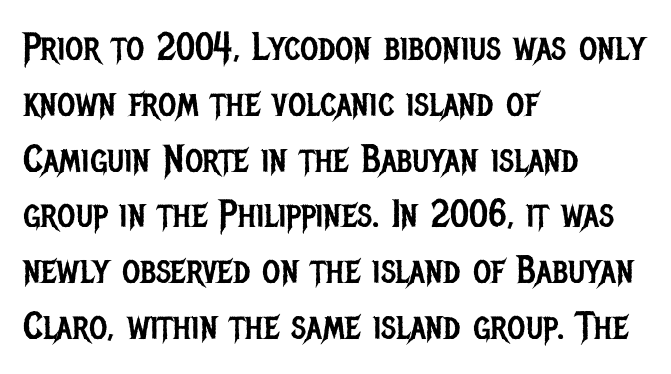
This is the regular roman posture of the typeface. The letters look calm and open, with moderate or lighter stems. Looks like regular typesetting: each glyph gets only the width it needs. Which margin do the lines hug? The left one — the right edge is uneven. Leading matches the norm, producing a regular column. Anything drawn beneath the words? Only blank space.
